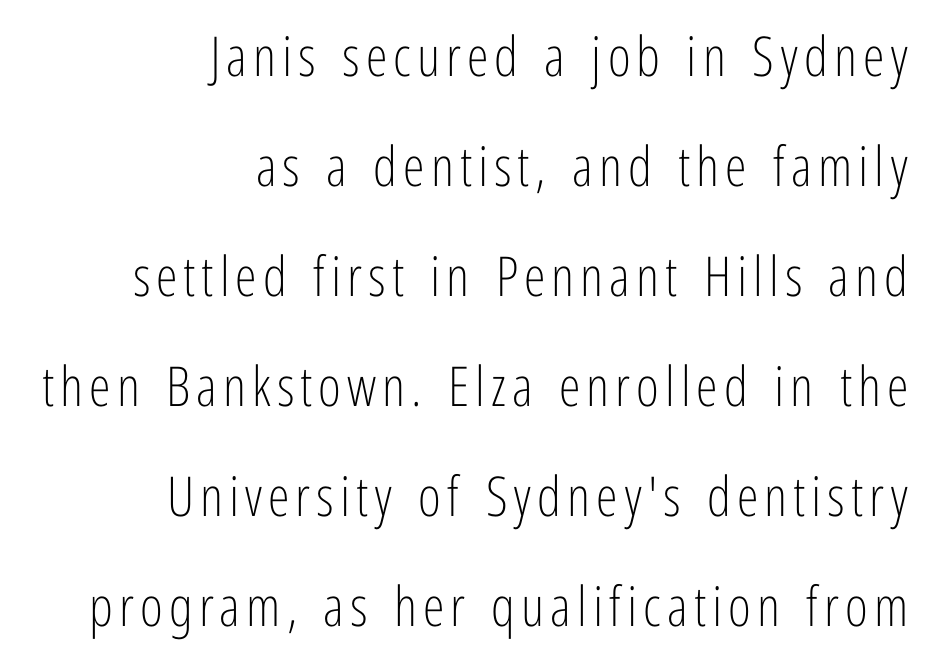
Q: Is the text bold? A: No.
Q: Is the text italic (slanted)? A: No, it is upright.
Q: Is the typeface a serif or a sans-serif typeface? A: Sans-serif.
Q: Is the text underlined? A: No.
Q: How is the paragraph aligned? A: Right-aligned.
Q: Is the spacing between lines tight, normal or loose? A: Loose.
Q: Width (condensed, normal, or wide)? A: Condensed.
Q: Stroke contrast? A: Low.
Q: x-height? A: Medium.
Q: Monospaced? A: No.
